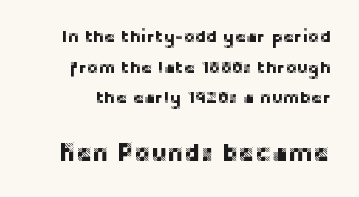
{"italic": "no", "underline": "no", "line_spacing_ratio": 1.8, "letter_spacing": "normal", "letter_spacing_em": 0.0, "larger_block": "second", "size_ratio": 1.47, "glyph_px": 25}
